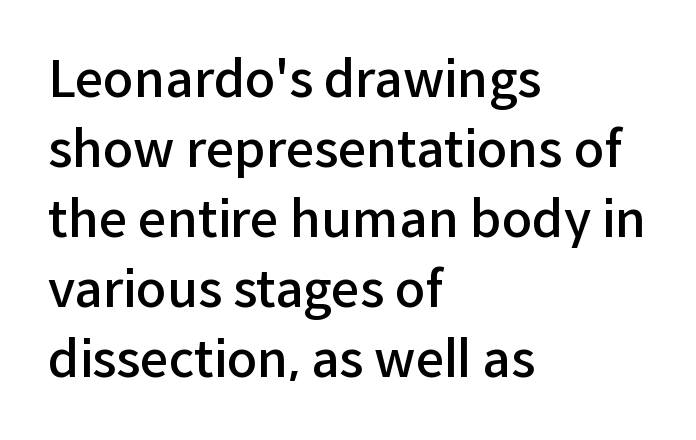
Q: Is the text bold? A: Semi-bold.
Q: Is the text italic (slanted)? A: No, it is upright.
Q: Is the typeface a serif or a sans-serif typeface? A: Sans-serif.
Q: Is the text underlined? A: No.
Q: How is the paragraph aligned? A: Left-aligned.
Q: Is the spacing between letters normal or unusually wide? A: Normal.
Q: Is the spacing between lines tight, normal or loose? A: Normal.
Q: Width (condensed, normal, or wide)? A: Normal.
Q: Stroke contrast? A: Low.
Q: x-height? A: Medium.
Q: Monospaced? A: No.
